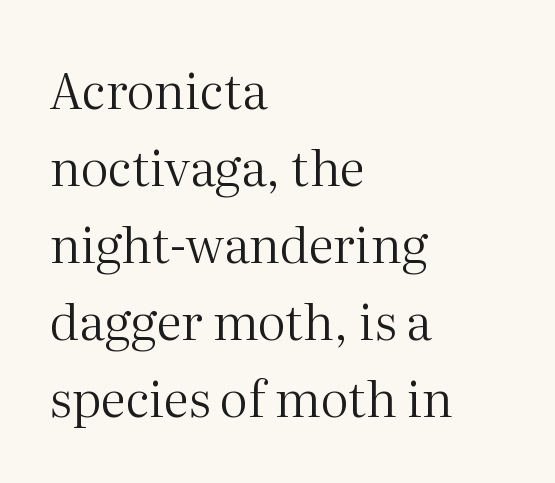
The space beneath each line is pristine and unruled. Default kerning and tracking; the words read as compact shapes. These lines are composed in type with serifs. Alignment: flush left. The rendering uses natural spacing where letterforms have individual widths.
